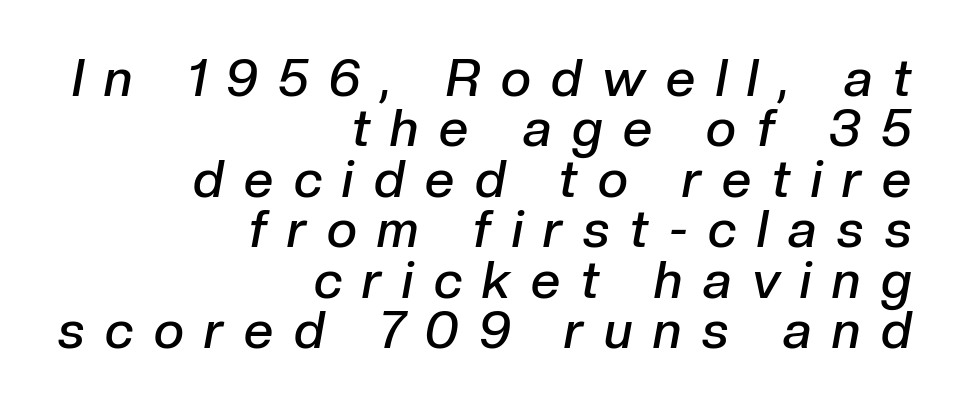
The image shows 52 px semibold type, italic (leaning right); set right-aligned, tight line spacing (0.97x), unusually wide letter spacing (+0.4 em), not underlined; low stroke contrast and a medium x-height.
